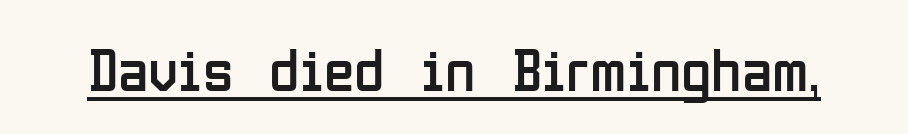
The image shows 62 px regular-weight, condensed sans-serif type, upright; set normal letter spacing, underlined; low stroke contrast and a medium x-height.
